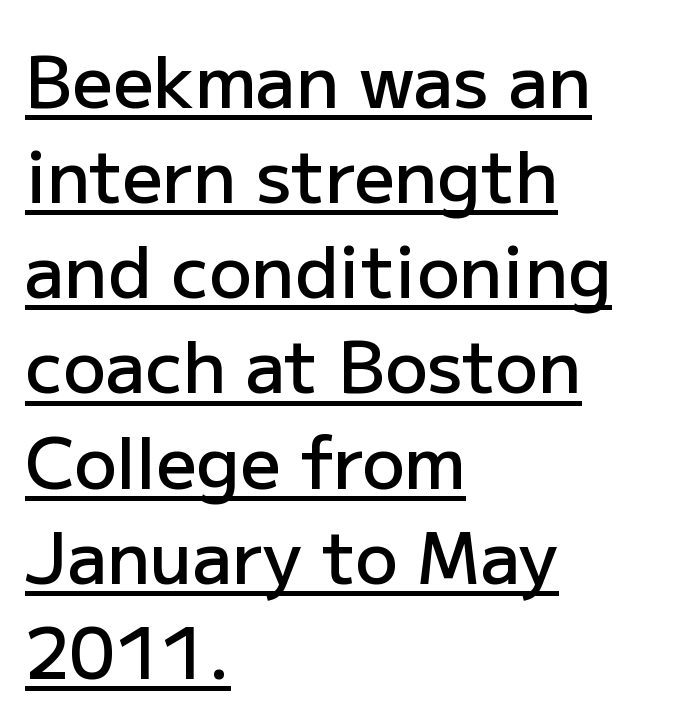
Q: Is the text bold? A: Semi-bold.
Q: Is the text italic (slanted)? A: No, it is upright.
Q: Is the typeface a serif or a sans-serif typeface? A: Sans-serif.
Q: Is the text underlined? A: Yes.
Q: How is the paragraph aligned? A: Left-aligned.
Q: Is the spacing between letters normal or unusually wide? A: Normal.
Q: Is the spacing between lines tight, normal or loose? A: Normal.
Q: Width (condensed, normal, or wide)? A: Normal.
Q: Stroke contrast? A: Low.
Q: x-height? A: Medium.
Q: Monospaced? A: No.
